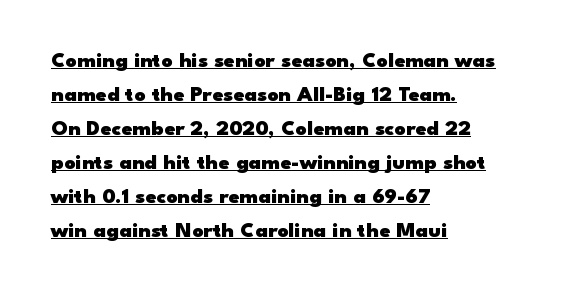
{"italic": "no", "bold": "yes", "underline": "yes", "align": "left", "line_spacing": "normal", "line_spacing_ratio": 1.55, "letter_spacing": "normal", "letter_spacing_em": 0.0, "glyph_px": 22}
